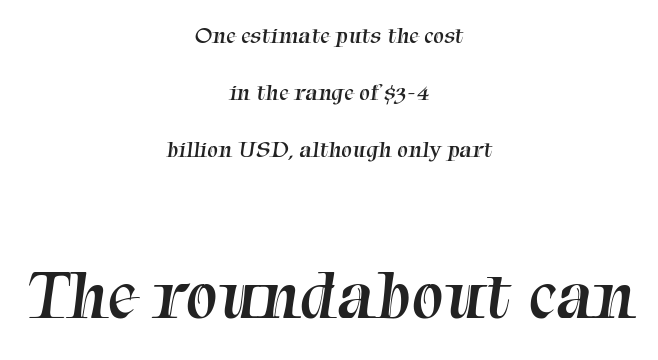
The zone under the glyphs is completely vacant. Nothing heavy about these letters — not bold at all. Compared with typical paragraphs, the rows here are farther apart. The horizontal fit of the characters is conventional and even. This sample is center-justified, so both line endings float freely.
